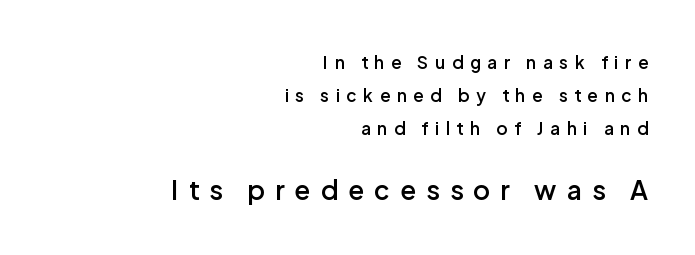
The image shows 26 px text type, upright; set right-aligned, loose line spacing (1.95x), unusually wide letter spacing (+0.39 em), not underlined; the second (bottom) block is 1.53x larger.
